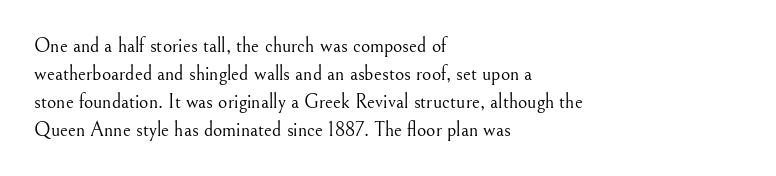
A roman cut, with each character standing at attention. Compared with a centered layout, this one pins lines to the left instead. Evenly set lines give the paragraph a standard silhouette. Heft: none added — not bold. The baseline area is clear.
